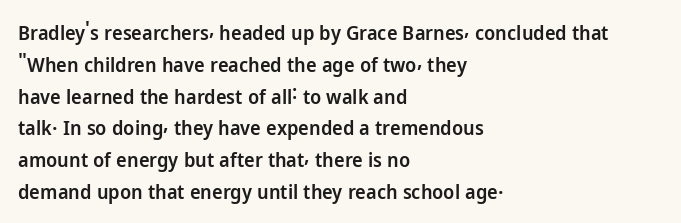
{"italic": "no", "bold": "semi", "underline": "no", "align": "left", "line_spacing": "normal", "line_spacing_ratio": 1.59, "letter_spacing": "normal", "letter_spacing_em": 0.0, "glyph_px": 20}
